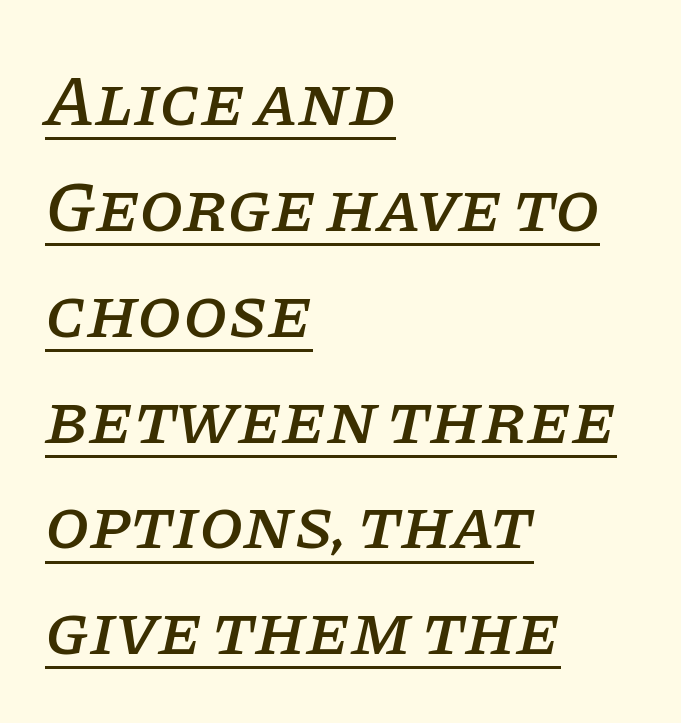
Q: Is the text italic (slanted)? A: Yes, it leans right by about 11 degrees.
Q: Is the typeface a serif or a sans-serif typeface? A: Serif.
Q: Is the text underlined? A: Yes.
Q: How is the paragraph aligned? A: Left-aligned.
Q: Is the spacing between letters normal or unusually wide? A: Normal.
Q: Is the spacing between lines tight, normal or loose? A: Normal.
Q: Width (condensed, normal, or wide)? A: Normal.
Q: Stroke contrast? A: Low.
Q: x-height? A: Large.
Q: Monospaced? A: No.
